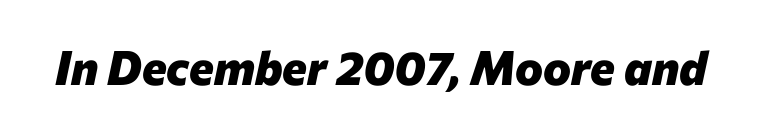
Q: Is the text bold? A: Yes.
Q: Is the text italic (slanted)? A: Yes, it leans right by about 12 degrees.
Q: Is the text underlined? A: No.
Q: Is the spacing between letters normal or unusually wide? A: Normal.
Q: Width (condensed, normal, or wide)? A: Normal.
Q: Stroke contrast? A: Low.
Q: x-height? A: Medium.
Q: Monospaced? A: No.
